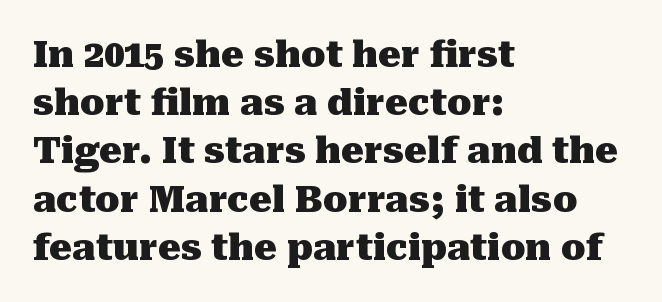
The image shows 36 px heavy serif type, upright; set left-aligned, normal line spacing (1.34x), normal letter spacing, not underlined; medium stroke contrast and a medium x-height.
